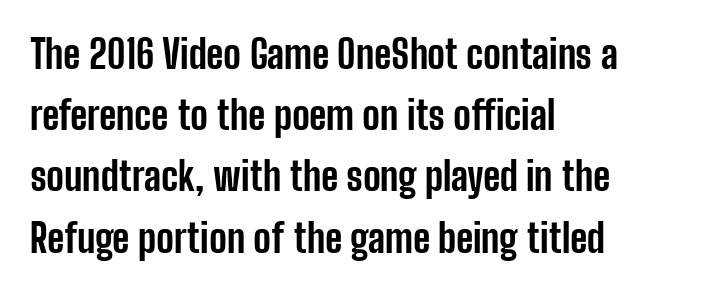
Q: Is the text bold? A: Yes.
Q: Is the text italic (slanted)? A: No, it is upright.
Q: Is the typeface a serif or a sans-serif typeface? A: Sans-serif.
Q: Is the text underlined? A: No.
Q: How is the paragraph aligned? A: Left-aligned.
Q: Is the spacing between letters normal or unusually wide? A: Normal.
Q: Is the spacing between lines tight, normal or loose? A: Normal.
Q: Width (condensed, normal, or wide)? A: Condensed.
Q: Stroke contrast? A: Low.
Q: x-height? A: Medium.
Q: Monospaced? A: No.
